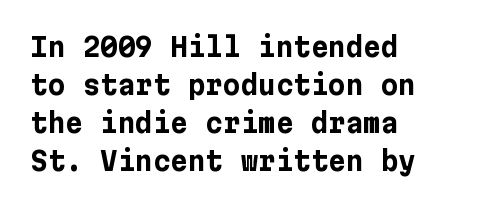
Nothing unusual about the tracking: characters are spaced as the font intends. Glance below the letters and you will spot only blank space. Designer's note — italics off, roman on. Alignment: flush left.
